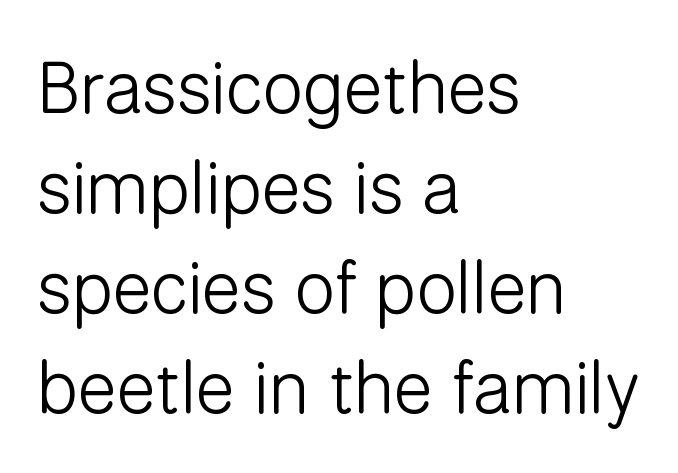
The image shows 73 px light sans-serif type, upright; set left-aligned, normal line spacing (1.37x), normal letter spacing, not underlined; low stroke contrast and a medium x-height.
